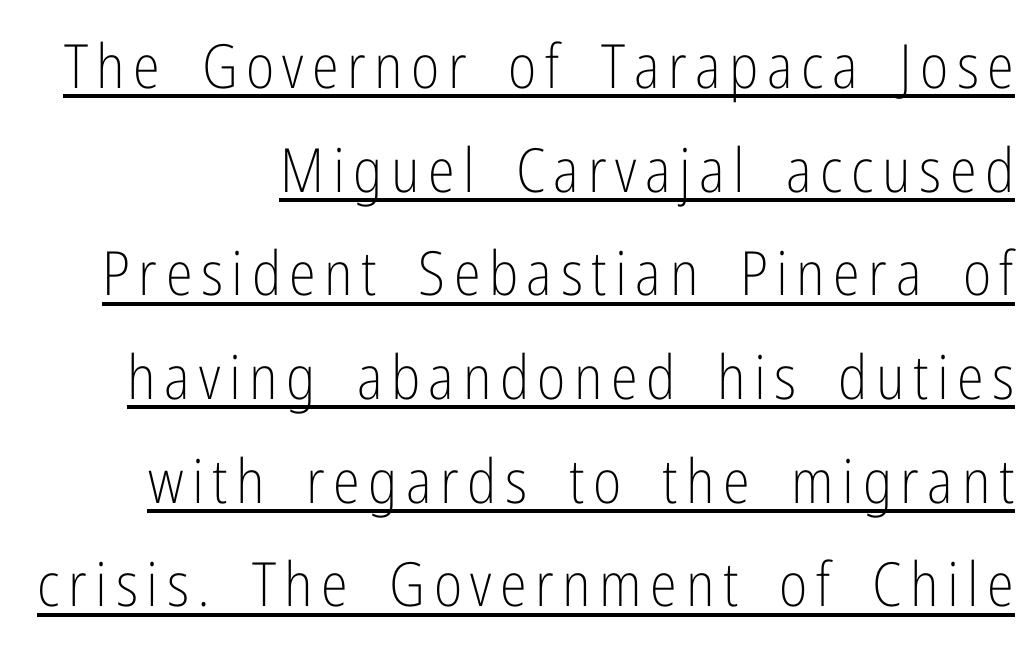
Q: Is the text bold? A: No.
Q: Is the text italic (slanted)? A: No, it is upright.
Q: Is the typeface a serif or a sans-serif typeface? A: Sans-serif.
Q: Is the text underlined? A: Yes.
Q: Is the spacing between lines tight, normal or loose? A: Normal.
Q: Width (condensed, normal, or wide)? A: Condensed.
Q: Stroke contrast? A: Low.
Q: x-height? A: Medium.
Q: Monospaced? A: No.
